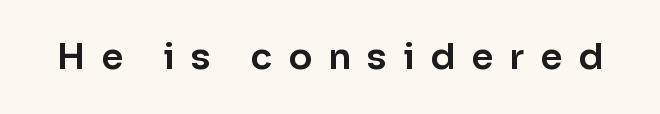
Q: Is the text italic (slanted)? A: No, it is upright.
Q: Is the typeface a serif or a sans-serif typeface? A: Sans-serif.
Q: Is the text underlined? A: No.
Q: Is the spacing between letters normal or unusually wide? A: Unusually wide.
Q: Width (condensed, normal, or wide)? A: Normal.
Q: Stroke contrast? A: Low.
Q: x-height? A: Medium.
Q: Monospaced? A: No.
